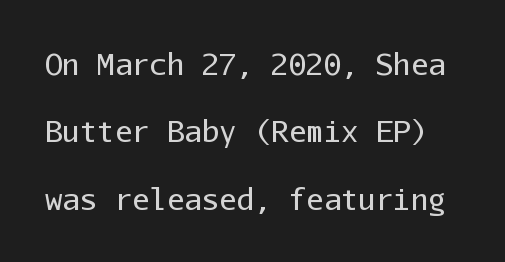
The image shows 29 px regular-weight sans-serif type, upright, monospaced; set loose line spacing (2.32x), normal letter spacing, not underlined; low stroke contrast and a medium x-height.
